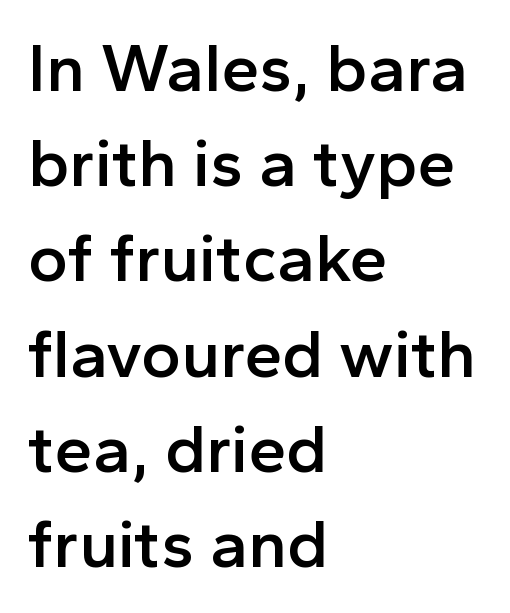
Honestly, the letter spacing is just normal — you wouldn't notice it. Stroke thickness is moderately raised; the sample reads as semibold. You could not count columns in this text — the font is proportionally spaced. Each line starts at the same left margin while the right side varies. A typesetter would call this leading conventional body-copy spacing. The words here are not underlined.
